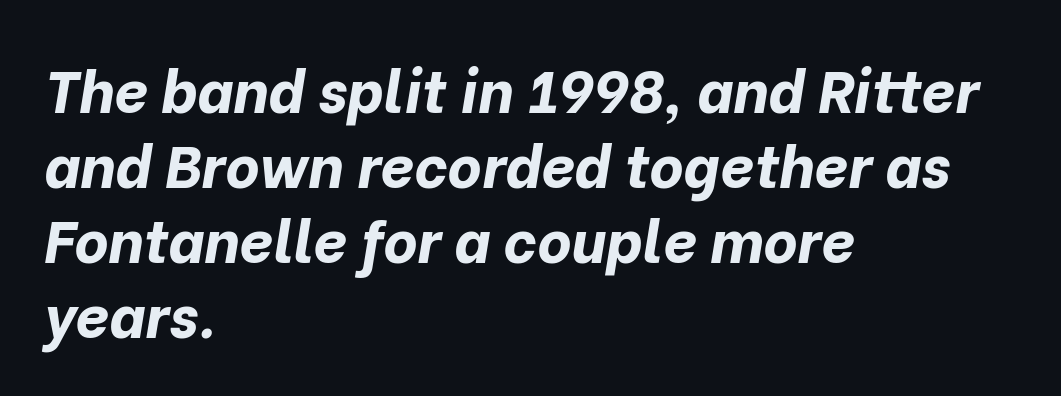
Q: Is the text bold? A: Yes.
Q: Is the text italic (slanted)? A: Yes, it leans right by about 10 degrees.
Q: Is the text underlined? A: No.
Q: How is the paragraph aligned? A: Left-aligned.
Q: Is the spacing between letters normal or unusually wide? A: Normal.
Q: Is the spacing between lines tight, normal or loose? A: Normal.
Q: Width (condensed, normal, or wide)? A: Normal.
Q: Stroke contrast? A: Low.
Q: x-height? A: Medium.
Q: Monospaced? A: No.
